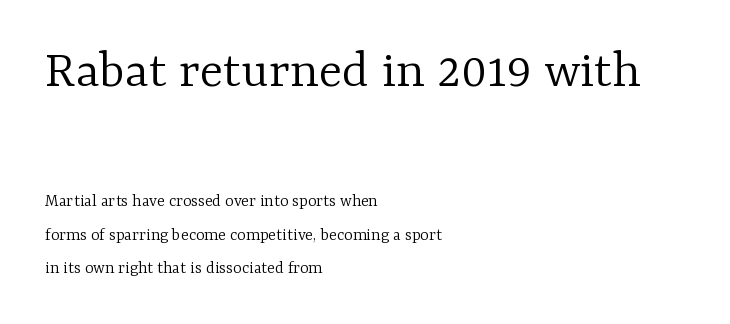
This sample uses an upright cut, with every glyph sitting square on the baseline. These glyphs show unthickened strokes, regular width or finer. Only glyphs here, with clear space below each row. Regarding serifs, this sample has them.
